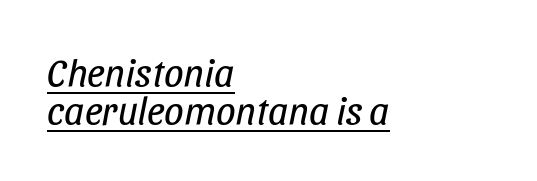
{"italic": "yes", "lean": "right", "slant_degrees": 11, "bold": "no", "weight": "regular", "width": "condensed", "stroke_contrast": "low", "x_height": "large", "monospaced": "no", "underline": "yes", "align": "left", "line_spacing": "tight", "line_spacing_ratio": 0.98, "letter_spacing": "normal", "letter_spacing_em": 0.0, "glyph_px": 39}
